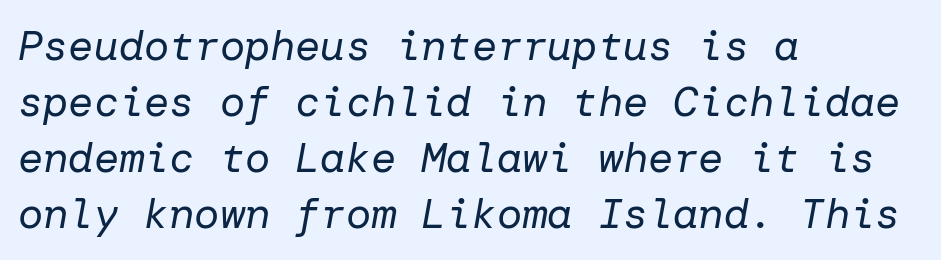
{"italic": "yes", "lean": "right", "slant_degrees": 10, "bold": "no", "weight": "regular", "width": "normal", "stroke_contrast": "low", "x_height": "medium", "underline": "no", "align": "left", "line_spacing": "normal", "line_spacing_ratio": 1.33, "letter_spacing": "normal", "letter_spacing_em": 0.0, "glyph_px": 42}
